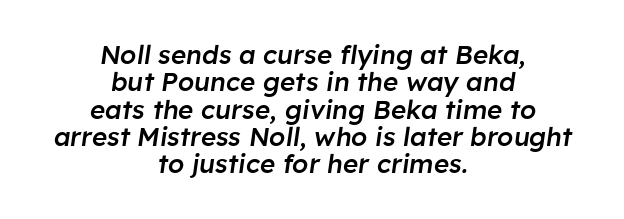
As a designer I'd log this as weight 600, semibold. Is there much room between lines? No — they nearly touch. Clear beneath every line of the passage. Each line is balanced around a shared central axis. Would a proofreader flag this as italicized? Yes. Look at the tracking — it's just the regular setting, nothing added.
